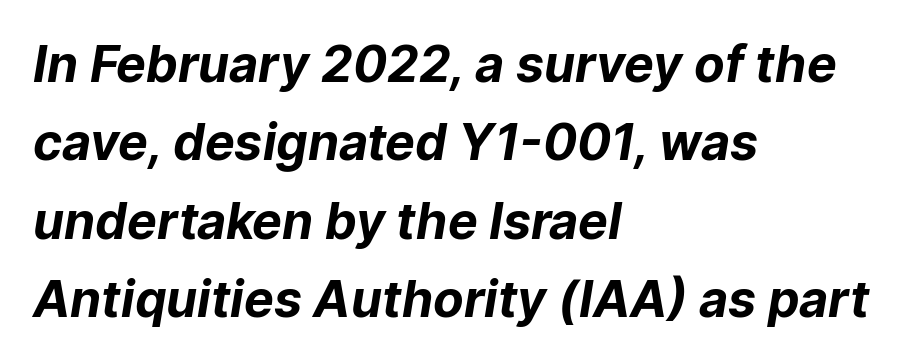
In terms of letterspacing, this is plain default setting. Stroke thickness is high; the sample reads as a true bold. Quick note: underline off. Left-aligned paragraph, ragged on the right. Baseline-to-baseline distance is the conventional proportion of letter height.
